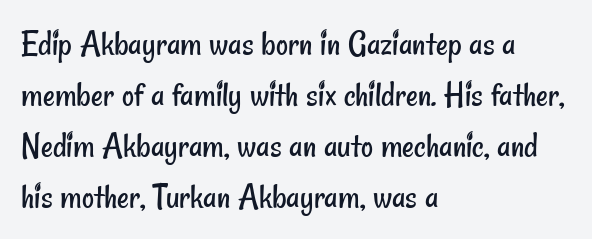
{"serif": "no", "bold": "no", "weight": "regular", "width": "condensed", "stroke_contrast": "low", "x_height": "small", "monospaced": "no", "underline": "no", "align": "left", "line_spacing": "normal", "line_spacing_ratio": 1.38, "letter_spacing": "normal", "letter_spacing_em": 0.0, "glyph_px": 37}
